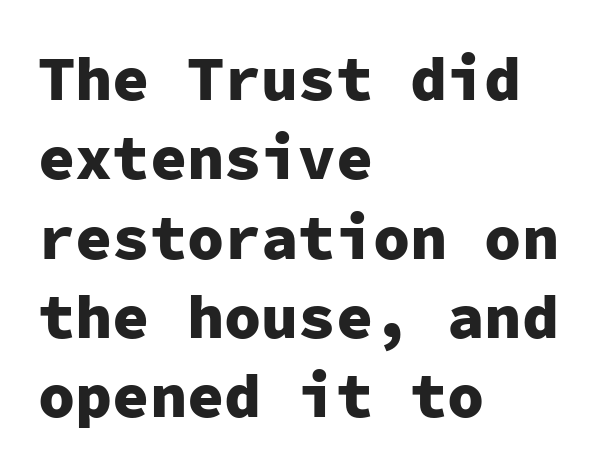
Q: Is the text bold? A: Yes.
Q: Is the text italic (slanted)? A: No, it is upright.
Q: Is the typeface a serif or a sans-serif typeface? A: Sans-serif.
Q: Is the text underlined? A: No.
Q: How is the paragraph aligned? A: Left-aligned.
Q: Is the spacing between letters normal or unusually wide? A: Normal.
Q: Is the spacing between lines tight, normal or loose? A: Normal.
Q: Width (condensed, normal, or wide)? A: Normal.
Q: Stroke contrast? A: Low.
Q: x-height? A: Medium.
Q: Monospaced? A: Yes.
